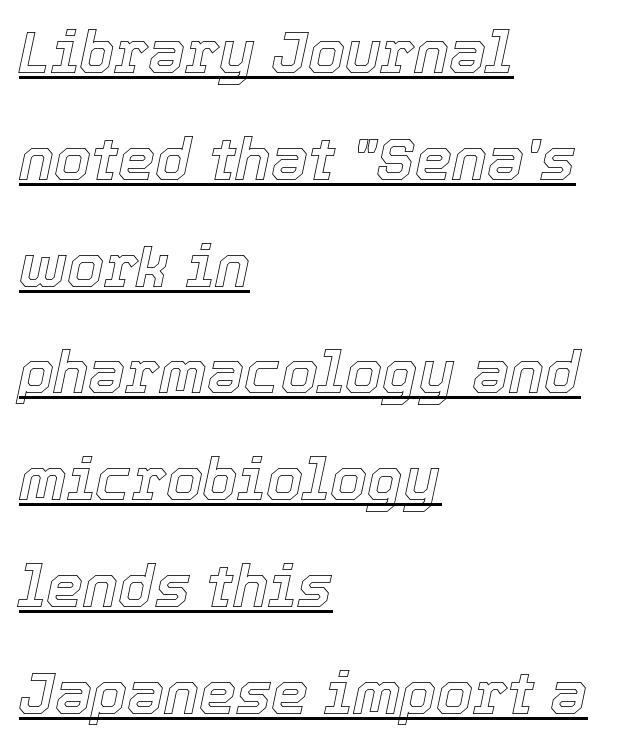
{"italic": "yes", "lean": "right", "slant_degrees": 12, "width": "normal", "x_height": "medium", "monospaced": "no", "underline": "yes", "align": "left", "line_spacing_ratio": 1.81, "letter_spacing": "normal", "letter_spacing_em": 0.0, "glyph_px": 59}
